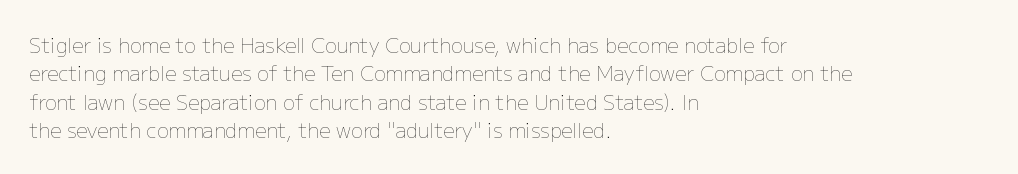
The image shows 20 px text type, upright; set left-aligned, normal line spacing (1.42x), normal letter spacing, not underlined.
